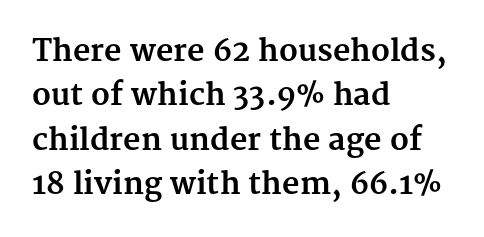
Yep, those are serifs on the letters. You can tell it's not italic because the verticals are truly vertical. The letters are bold, with thick, heavy strokes. The rows are spaced the way most documents space them. Each row of text sits above clean, open space.
